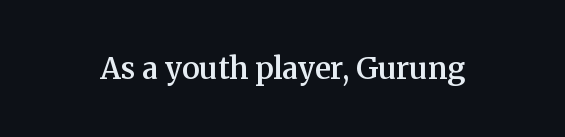
Q: Is the text bold? A: Semi-bold.
Q: Is the text italic (slanted)? A: No, it is upright.
Q: Is the typeface a serif or a sans-serif typeface? A: Serif.
Q: Is the text underlined? A: No.
Q: Is the spacing between letters normal or unusually wide? A: Normal.
Q: Width (condensed, normal, or wide)? A: Normal.
Q: Stroke contrast? A: Medium.
Q: x-height? A: Medium.
Q: Monospaced? A: No.
